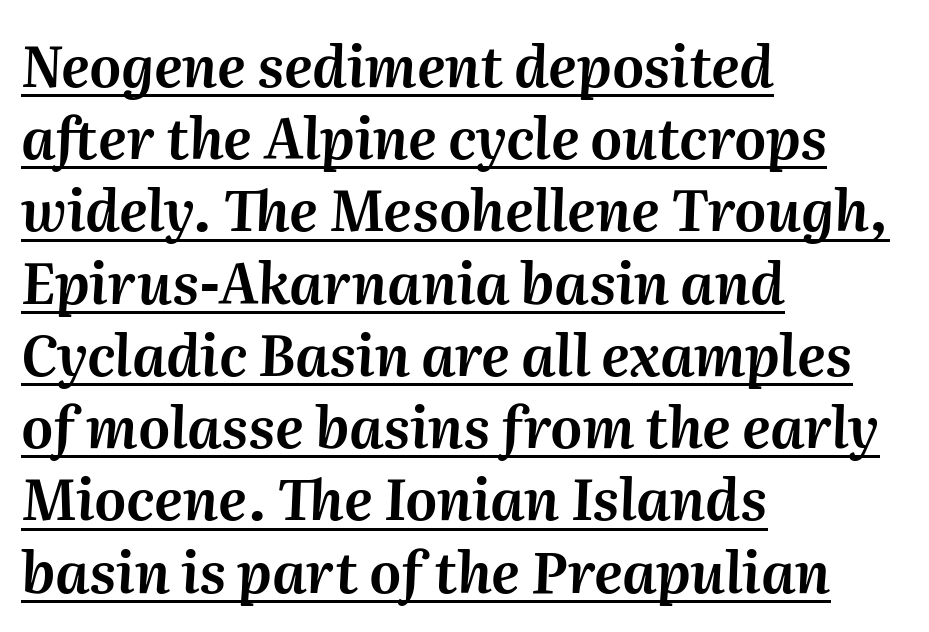
{"italic": "yes", "lean": "right", "slant_degrees": 2, "width": "normal", "stroke_contrast": "medium", "x_height": "medium", "monospaced": "no", "underline": "yes", "align": "left", "line_spacing": "normal", "line_spacing_ratio": 1.29, "letter_spacing": "normal", "letter_spacing_em": 0.0, "glyph_px": 56}
